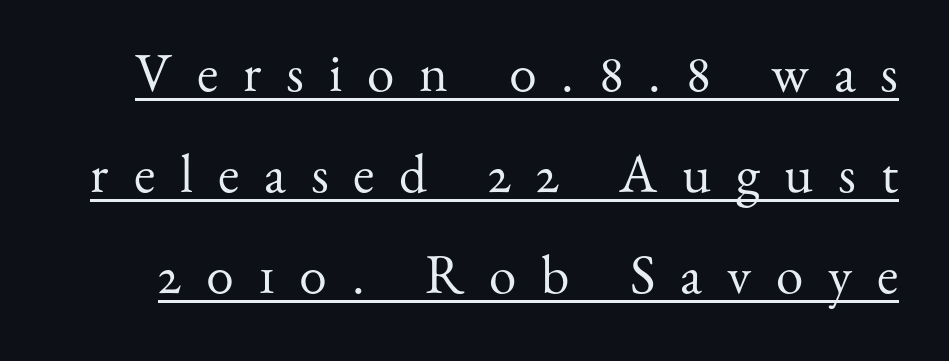
The image shows 55 px regular-weight serif type, upright; set line spacing 1.84x, unusually wide letter spacing (+0.45 em), underlined; medium stroke contrast and a small x-height.
